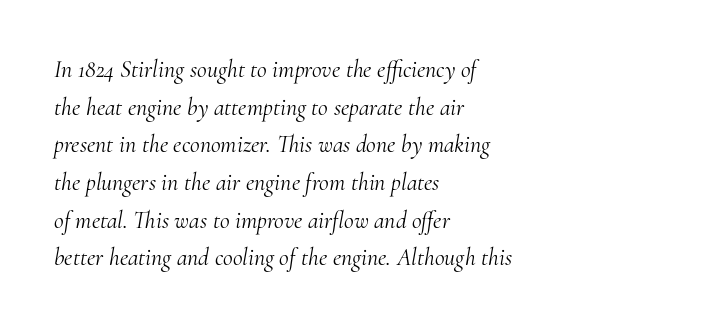
Q: Is the text bold? A: No.
Q: Is the text italic (slanted)? A: Yes, it leans right by about 10 degrees.
Q: Is the text underlined? A: No.
Q: How is the paragraph aligned? A: Left-aligned.
Q: Is the spacing between letters normal or unusually wide? A: Normal.
Q: Is the spacing between lines tight, normal or loose? A: Normal.
